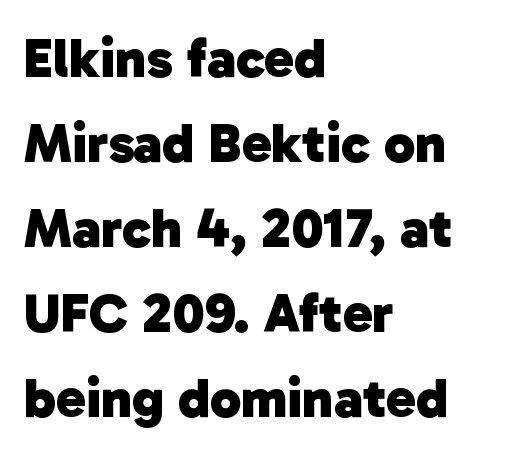
{"serif": "no", "bold": "yes", "weight": "heavy", "width": "normal", "stroke_contrast": "low", "x_height": "medium", "monospaced": "no", "underline": "no", "align": "left", "line_spacing": "normal", "line_spacing_ratio": 1.52, "letter_spacing": "normal", "letter_spacing_em": 0.0, "glyph_px": 56}
